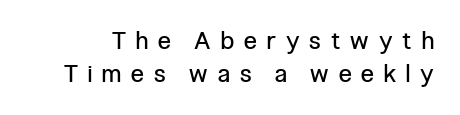
Q: Is the text bold? A: No.
Q: Is the text italic (slanted)? A: No, it is upright.
Q: Is the text underlined? A: No.
Q: Is the spacing between letters normal or unusually wide? A: Unusually wide.
Q: Is the spacing between lines tight, normal or loose? A: Normal.
